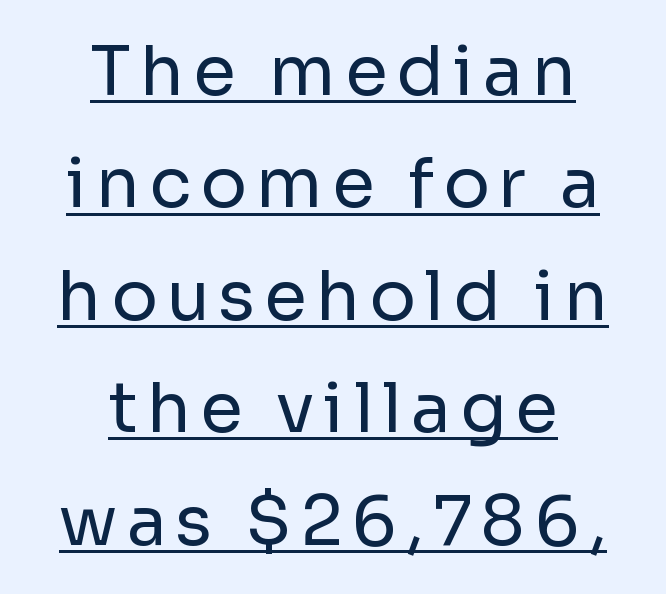
The image shows 69 px regular-weight sans-serif type, upright; set centered, normal line spacing (1.63x), underlined; low stroke contrast and a medium x-height.
